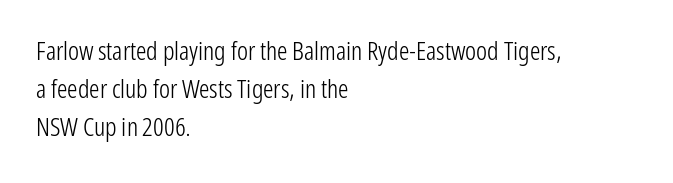
{"italic": "no", "bold": "no", "underline": "no", "align": "left", "line_spacing": "normal", "line_spacing_ratio": 1.46, "letter_spacing": "normal", "letter_spacing_em": 0.0, "glyph_px": 26}
